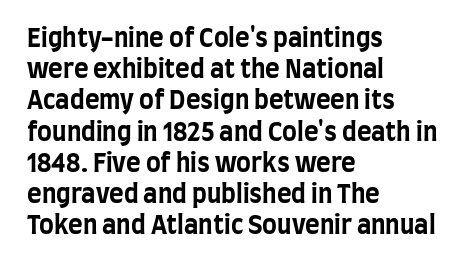
Caption: standard tracking, unaltered. Weight: bold. Line beginnings align vertically; line endings do not. The type sits square on the baseline with zero lean.
